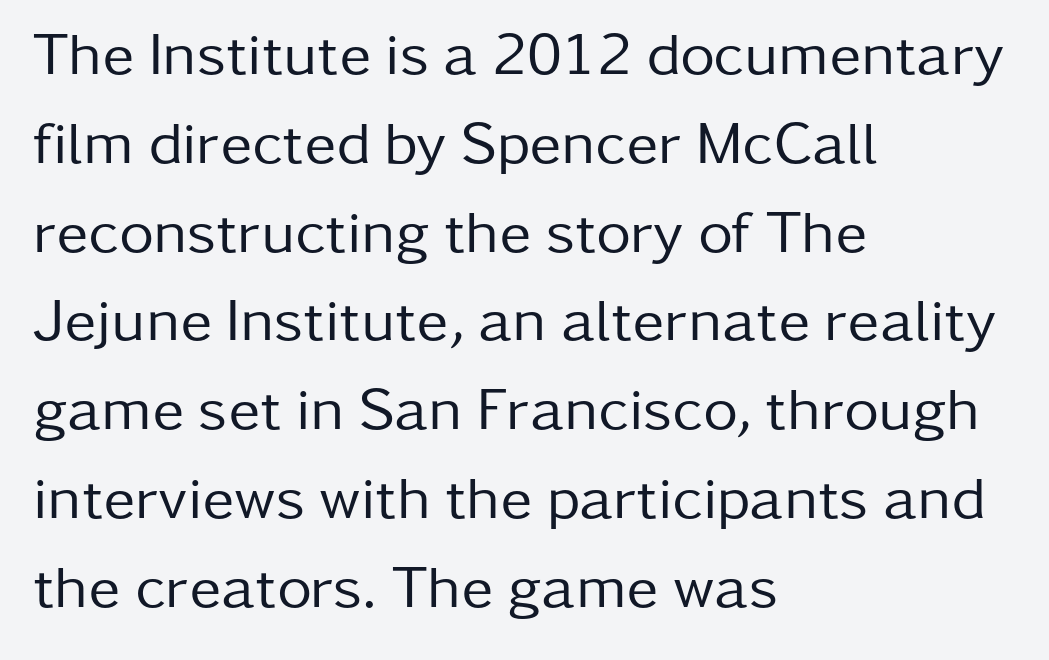
Do the letters lean? They stand straight. Plain, unruled lines of type. Compared with typical paragraphs, the rows here are spaced about the same. The letterforms sit shoulder to shoulder at normal distance.
